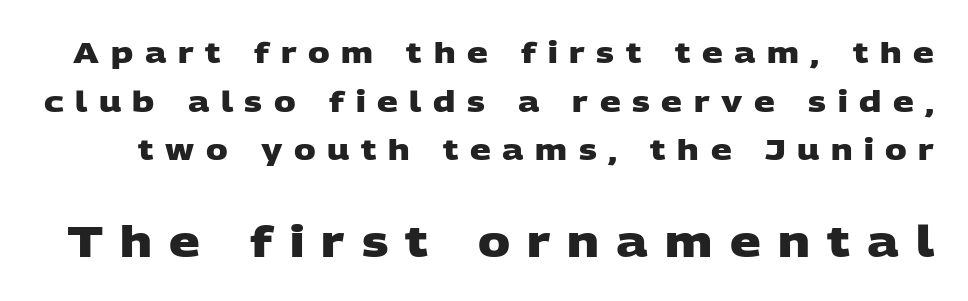
{"serif": "no", "bold": "yes", "weight": "heavy", "width": "wide", "stroke_contrast": "low", "x_height": "large", "monospaced": "no", "underline": "no", "line_spacing": "normal", "line_spacing_ratio": 1.68, "letter_spacing": "wide", "letter_spacing_em": 0.4, "larger_block": "second", "size_ratio": 1.48, "glyph_px": 43}
